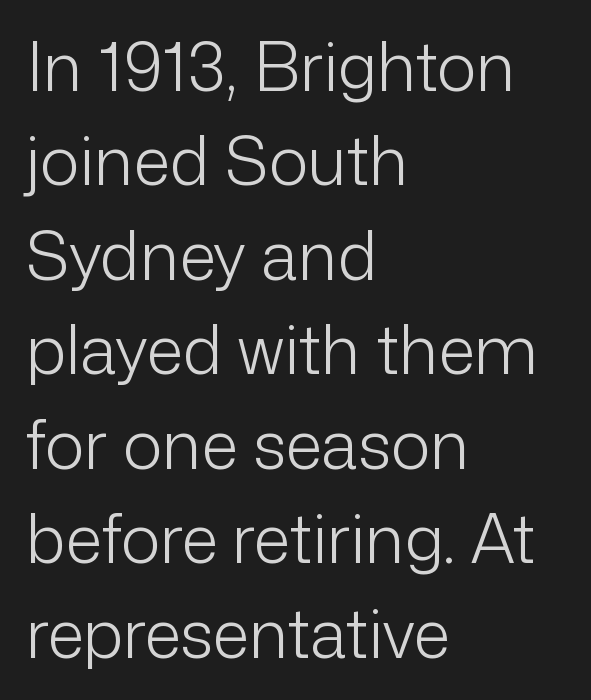
Q: Is the text bold? A: No.
Q: Is the text italic (slanted)? A: No, it is upright.
Q: Is the typeface a serif or a sans-serif typeface? A: Sans-serif.
Q: Is the text underlined? A: No.
Q: How is the paragraph aligned? A: Left-aligned.
Q: Is the spacing between letters normal or unusually wide? A: Normal.
Q: Is the spacing between lines tight, normal or loose? A: Normal.
Q: Width (condensed, normal, or wide)? A: Normal.
Q: Stroke contrast? A: Low.
Q: x-height? A: Medium.
Q: Monospaced? A: No.
